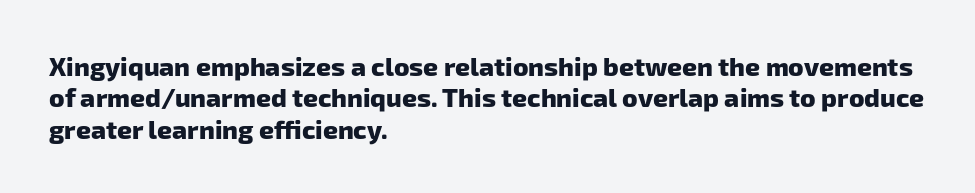
{"bold": "yes", "underline": "no", "align": "left", "line_spacing_ratio": 1.21, "letter_spacing": "normal", "letter_spacing_em": 0.0, "glyph_px": 26}
